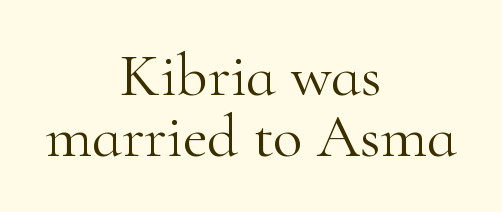
The image shows 61 px light serif type, upright; set centered, tight line spacing (1.0x), normal letter spacing, not underlined; high stroke contrast and a small x-height.
